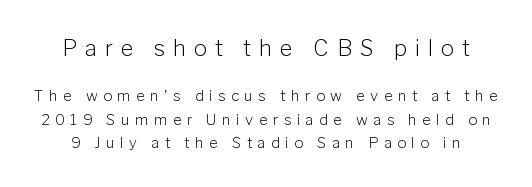
Q: Is the text bold? A: No.
Q: Is the text italic (slanted)? A: No, it is upright.
Q: Is the text underlined? A: No.
Q: Is the spacing between letters normal or unusually wide? A: Unusually wide.
Q: Is the spacing between lines tight, normal or loose? A: Normal.
Q: Which block of text is set in a larger size, the first (top) or the second (bottom)? A: The first (top) one.
